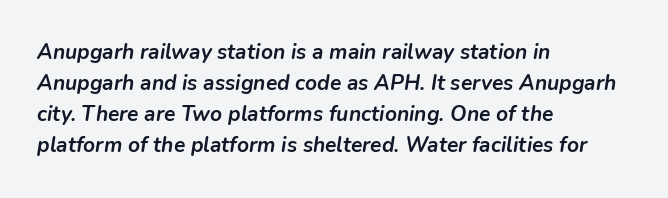
The image shows 21 px bold type, italic (leaning right); set left-aligned, normal line spacing (1.48x), normal letter spacing, not underlined.
